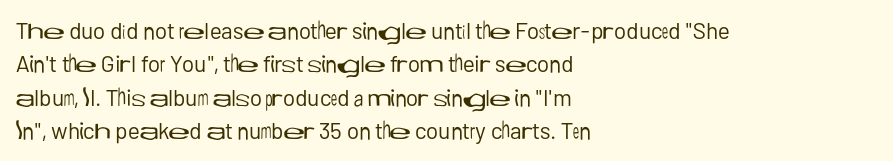
{"italic": "no", "bold": "no", "underline": "no", "align": "left", "line_spacing": "normal", "line_spacing_ratio": 1.45, "letter_spacing": "normal", "letter_spacing_em": 0.0, "glyph_px": 23}
